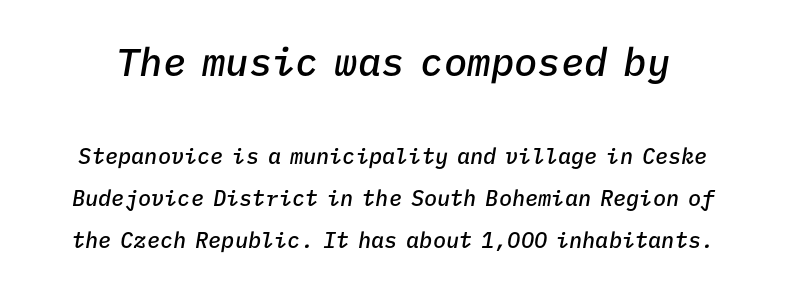
Q: Is the text bold? A: Semi-bold.
Q: Is the text italic (slanted)? A: Yes, it leans right by about 9 degrees.
Q: Is the text underlined? A: No.
Q: Is the spacing between letters normal or unusually wide? A: Normal.
Q: Is the spacing between lines tight, normal or loose? A: Loose.
Q: Which block of text is set in a larger size, the first (top) or the second (bottom)? A: The first (top) one.
Q: Width (condensed, normal, or wide)? A: Normal.
Q: Stroke contrast? A: Low.
Q: x-height? A: Medium.
Q: Monospaced? A: Yes.
